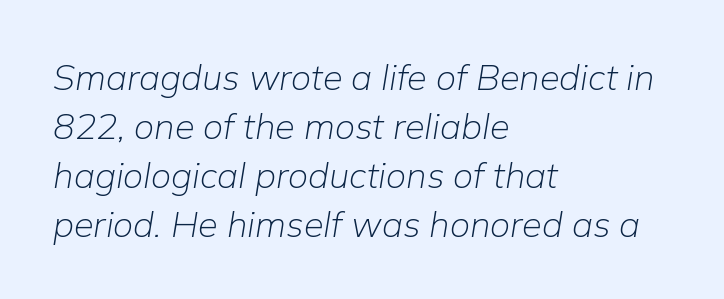
{"italic": "yes", "lean": "right", "slant_degrees": 9, "bold": "no", "weight": "light", "width": "normal", "stroke_contrast": "low", "x_height": "medium", "monospaced": "no", "underline": "no", "align": "left", "line_spacing": "normal", "line_spacing_ratio": 1.36, "letter_spacing": "normal", "letter_spacing_em": 0.0, "glyph_px": 36}
